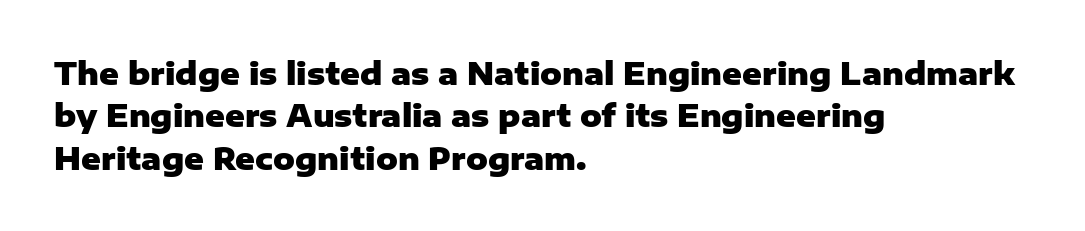
{"serif": "no", "italic": "no", "bold": "yes", "weight": "heavy", "width": "normal", "stroke_contrast": "low", "x_height": "medium", "monospaced": "no", "underline": "no", "align": "left", "line_spacing": "normal", "line_spacing_ratio": 1.41, "letter_spacing": "normal", "letter_spacing_em": 0.0, "glyph_px": 30}
